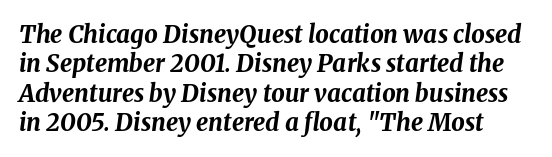
Bare-footed words on every line. Is the type slanted? Yes — the strokes lean at a clear angle. The gaps between neighbouring characters are ordinary and unremarkable. Caption: bold face, heavy strokes.
